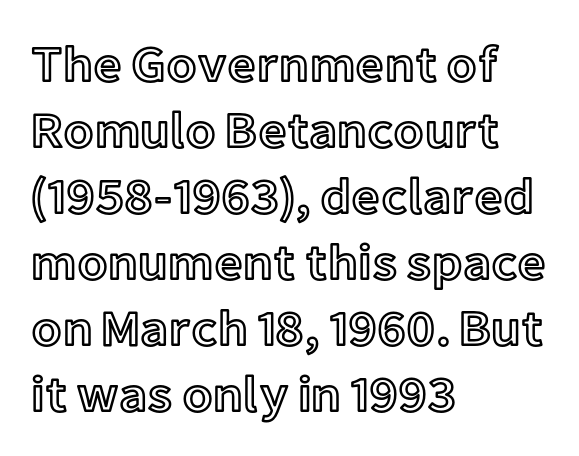
The image shows 50 px text type, upright; set left-aligned, normal line spacing (1.32x), normal letter spacing, not underlined; a medium x-height.
